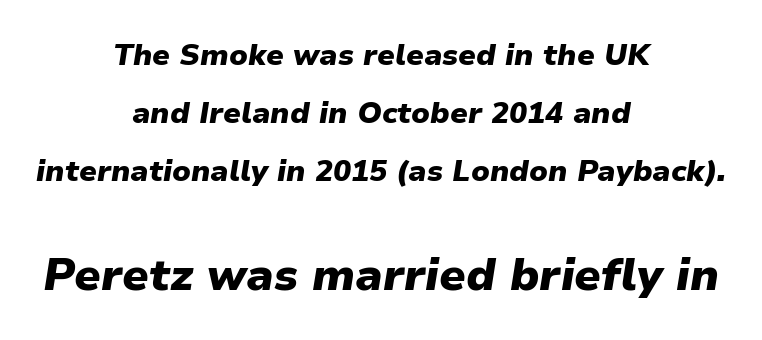
{"italic": "yes", "lean": "right", "slant_degrees": 9, "bold": "yes", "weight": "heavy", "width": "normal", "stroke_contrast": "low", "x_height": "medium", "monospaced": "no", "underline": "no", "align": "center", "line_spacing": "loose", "line_spacing_ratio": 1.93, "letter_spacing": "normal", "letter_spacing_em": 0.0, "larger_block": "second", "size_ratio": 1.5, "glyph_px": 45}
